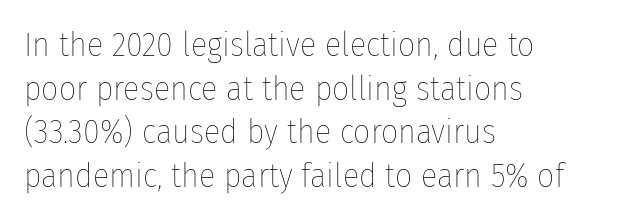
Stroke mass is kept to a normal reading level or below. Posture: straight, roman, zero tilt. Check the space under the baseline: it is left empty. Vertical spacing — default.
